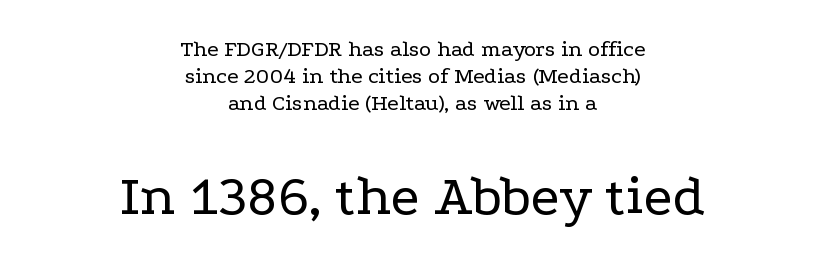
Each line is balanced around a shared central axis. The weight would be labelled regular, book, light, or lighter still. Letterform terminals end in serifs throughout the passage. Each letter keeps its own natural width here, so spacing adapts to shape. Any mark beneath the type? The region is blank.
